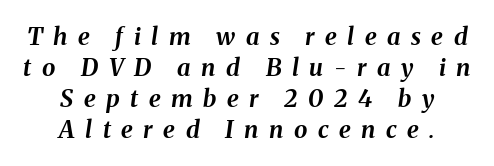
Q: Is the text bold? A: Yes.
Q: Is the text italic (slanted)? A: Yes, it leans right by about 8 degrees.
Q: Is the text underlined? A: No.
Q: How is the paragraph aligned? A: Centered.
Q: Is the spacing between letters normal or unusually wide? A: Unusually wide.
Q: Is the spacing between lines tight, normal or loose? A: Normal.
